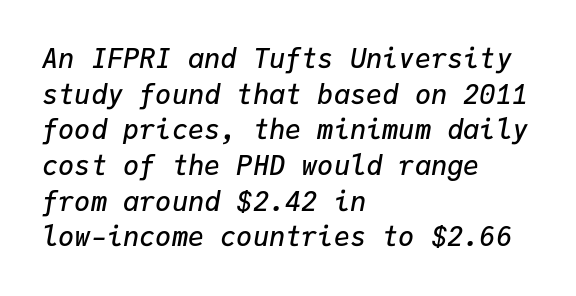
As a designer I'd log this as weight 600, semibold. Looking at the ascenders, they clearly lean. Horizontally, the lines are justified to the leading edge only. Underline: absent. A typesetter would call this leading conventional body-copy spacing. Words appear dense and cohesive because spacing is normal.
